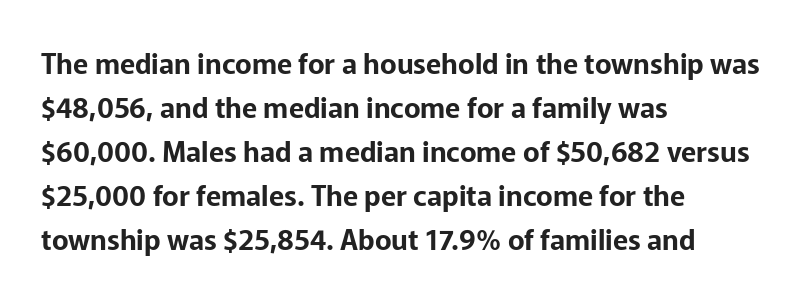
Q: Is the text italic (slanted)? A: No, it is upright.
Q: Is the typeface a serif or a sans-serif typeface? A: Sans-serif.
Q: Is the text underlined? A: No.
Q: How is the paragraph aligned? A: Left-aligned.
Q: Is the spacing between letters normal or unusually wide? A: Normal.
Q: Is the spacing between lines tight, normal or loose? A: Normal.
Q: Width (condensed, normal, or wide)? A: Normal.
Q: Stroke contrast? A: Low.
Q: x-height? A: Medium.
Q: Monospaced? A: No.
